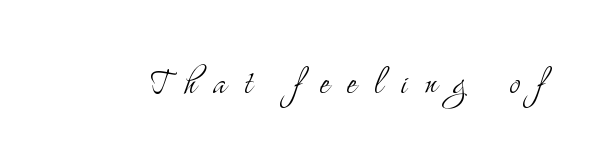
The image shows 42 px light, condensed serif type; set unusually wide letter spacing (+0.41 em), not underlined; medium stroke contrast and a small x-height.
